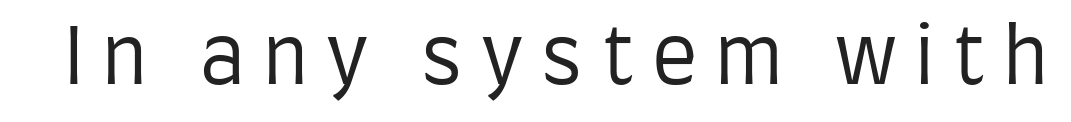
The image shows 77 px regular-weight, condensed sans-serif type, upright; set unusually wide letter spacing (+0.21 em), not underlined; low stroke contrast and a large x-height.
